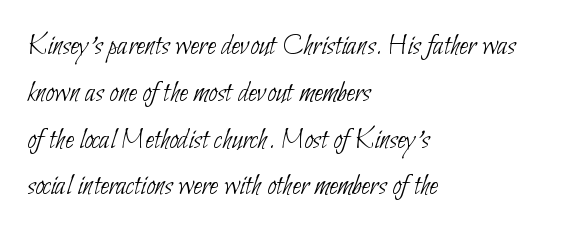
The image shows 31 px thin, condensed sans-serif type; set left-aligned, normal line spacing (1.51x), normal letter spacing, not underlined; low stroke contrast and a small x-height.
